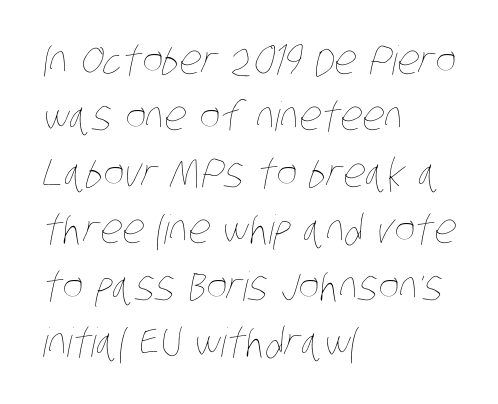
The face looks like a standard text weight, possibly lighter. Letter spacing: default. Type without underlining. One-word summary of the alignment: left.
